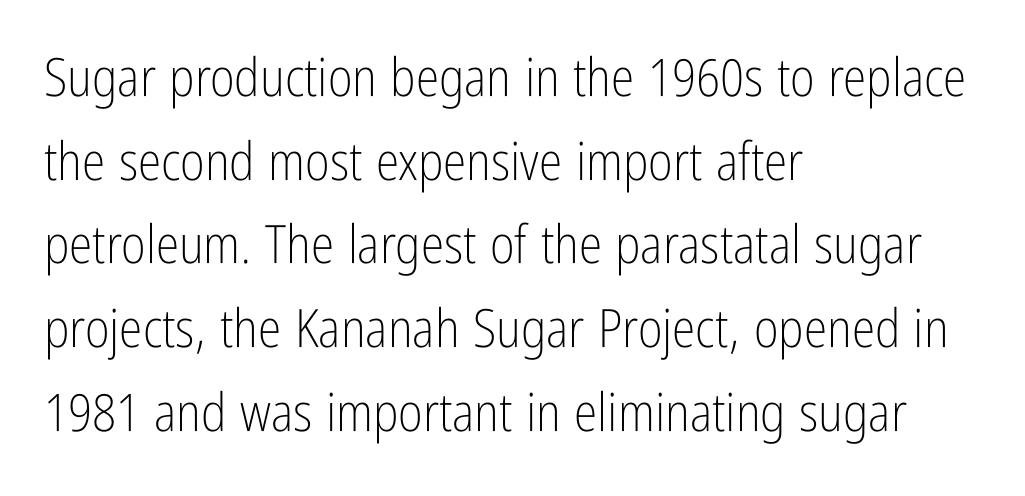
{"serif": "no", "italic": "no", "bold": "no", "weight": "light", "width": "condensed", "stroke_contrast": "low", "x_height": "medium", "monospaced": "no", "underline": "no", "align": "left", "line_spacing": "normal", "line_spacing_ratio": 1.58, "letter_spacing": "normal", "letter_spacing_em": 0.0, "glyph_px": 53}
